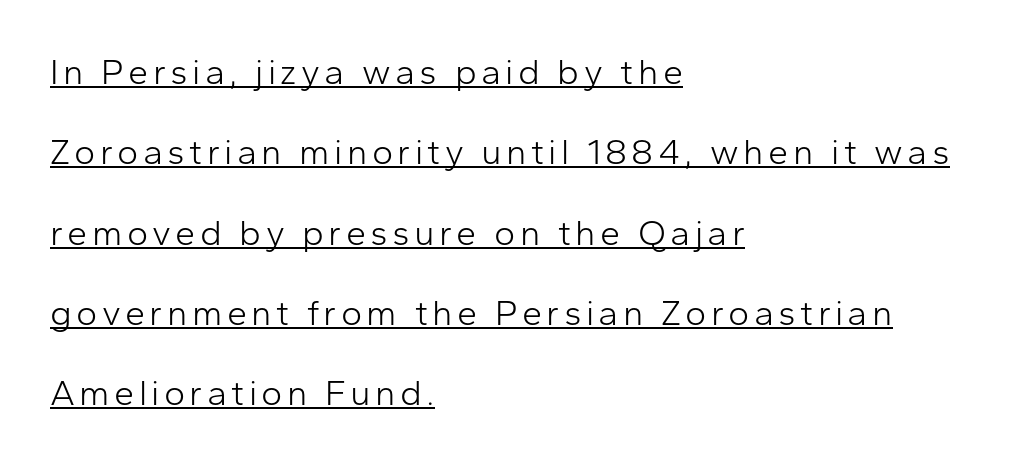
Q: Is the text bold? A: No.
Q: Is the text italic (slanted)? A: No, it is upright.
Q: Is the typeface a serif or a sans-serif typeface? A: Sans-serif.
Q: Is the text underlined? A: Yes.
Q: How is the paragraph aligned? A: Left-aligned.
Q: Is the spacing between lines tight, normal or loose? A: Loose.
Q: Width (condensed, normal, or wide)? A: Normal.
Q: Stroke contrast? A: Low.
Q: x-height? A: Medium.
Q: Monospaced? A: No.
